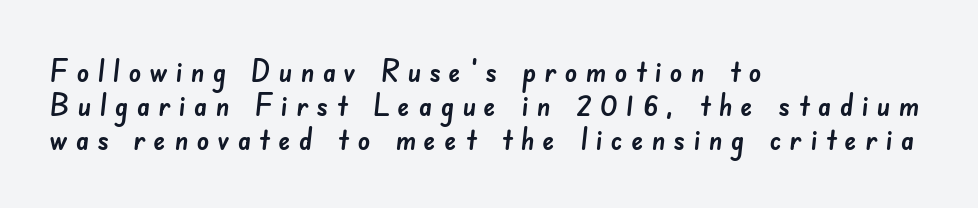
{"serif": "no", "width": "normal", "stroke_contrast": "low", "x_height": "small", "monospaced": "no", "underline": "no", "align": "left", "line_spacing": "tight", "line_spacing_ratio": 1.09, "letter_spacing": "wide", "letter_spacing_em": 0.26, "glyph_px": 31}
